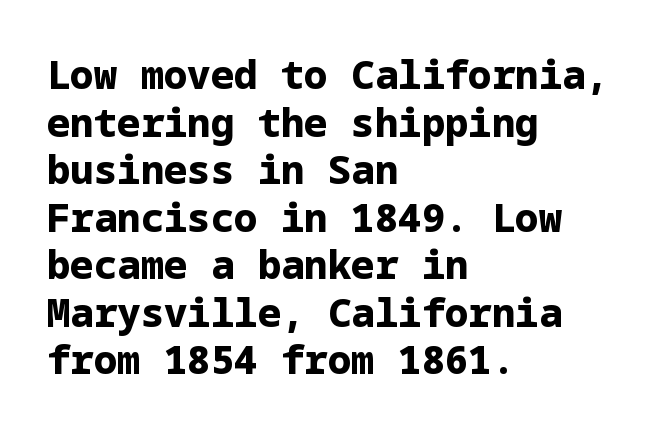
The designer went with a sans here, leaving each stem footless. Each word holds together tightly as a unit, with standard inter-letter gaps. Typeset ragged right — the left edge is the straight one. Strong, thick strokes mark this as bold type. Is there any slant? The stems are plumb. Honestly, there is no underline to notice here at all.
